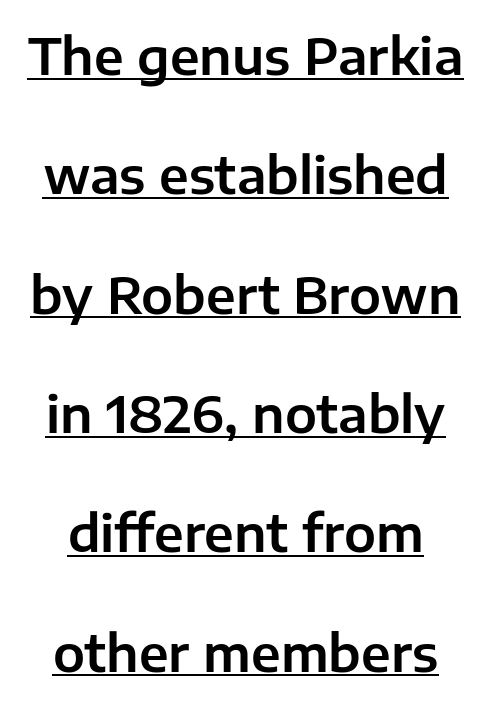
Underline: present. Every character sits straight up, as roman type does. Character widths vary here, with narrow letters taking less room than wide ones. The characters display no serif detailing; their extremities are plain. Compared with typical paragraphs, the rows here are farther apart.
